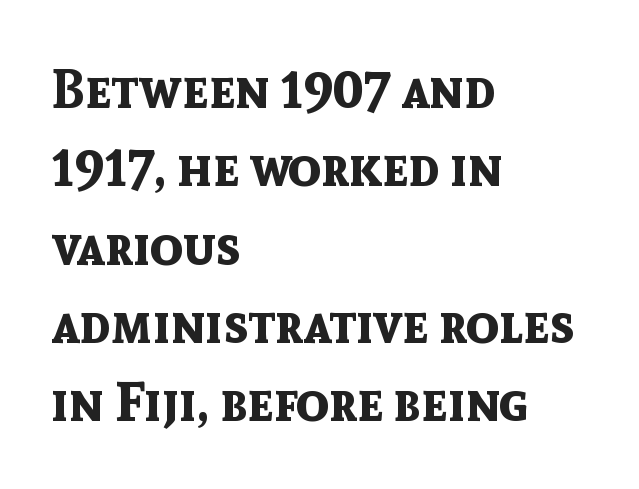
Q: Is the text bold? A: Yes.
Q: Is the text italic (slanted)? A: No, it is upright.
Q: Is the typeface a serif or a sans-serif typeface? A: Sans-serif.
Q: Is the text underlined? A: No.
Q: How is the paragraph aligned? A: Left-aligned.
Q: Is the spacing between letters normal or unusually wide? A: Normal.
Q: Is the spacing between lines tight, normal or loose? A: Normal.
Q: Width (condensed, normal, or wide)? A: Normal.
Q: x-height? A: Medium.
Q: Monospaced? A: No.
